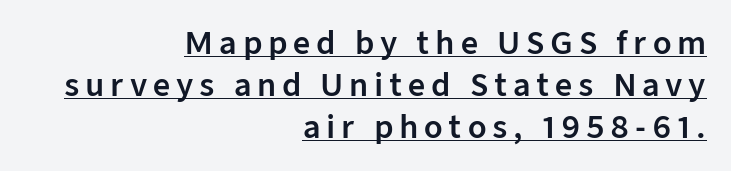
{"serif": "no", "italic": "no", "width": "normal", "stroke_contrast": "low", "x_height": "medium", "monospaced": "no", "underline": "yes", "align": "right", "line_spacing": "normal", "line_spacing_ratio": 1.4, "glyph_px": 30}
